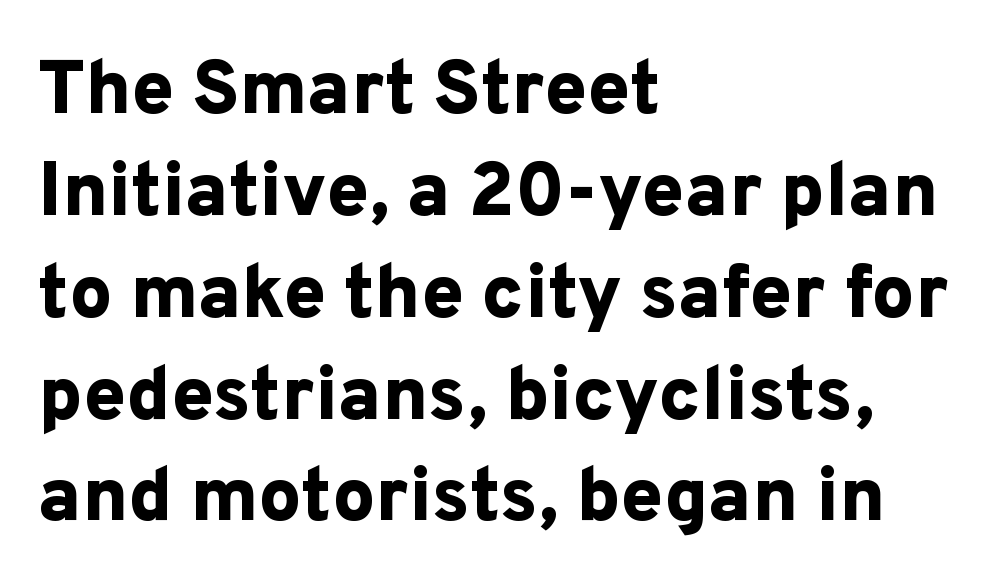
{"serif": "no", "italic": "no", "bold": "yes", "weight": "bold", "width": "normal", "stroke_contrast": "low", "x_height": "medium", "monospaced": "no", "underline": "no", "align": "left", "line_spacing": "normal", "line_spacing_ratio": 1.34, "letter_spacing": "normal", "letter_spacing_em": 0.0, "glyph_px": 76}
